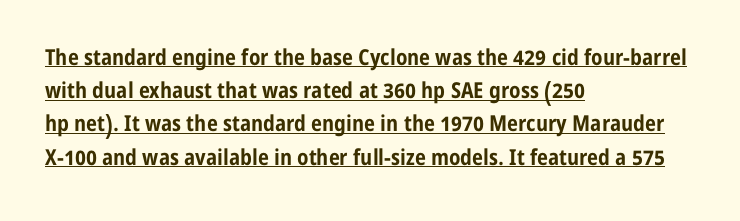
{"italic": "no", "bold": "yes", "underline": "yes", "align": "left", "line_spacing": "normal", "line_spacing_ratio": 1.51, "letter_spacing": "normal", "letter_spacing_em": 0.0, "glyph_px": 22}
